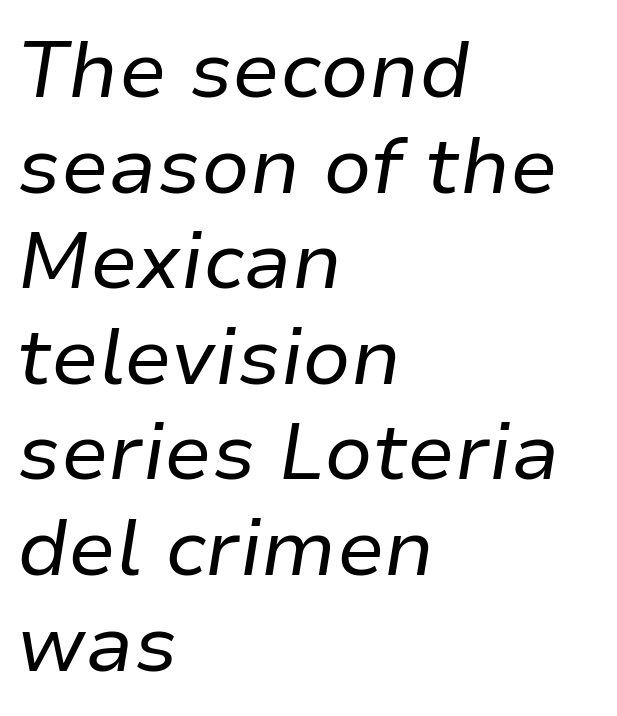
The string is rendered with underlining switched off. The text carries the slant typical of an italic or oblique font. The ragged edge is on the right, which tells us the setting is flush left. The face used here is rendered with its standard letterfit.
